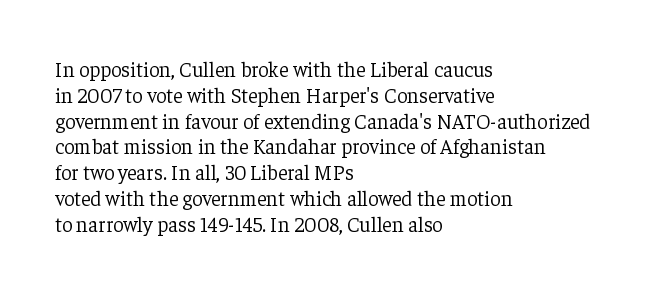
Visually the block forms a straight wall on the left and a jagged coastline on the right. This sample uses plain, unmodified letter spacing. The face looks like a standard text weight, possibly lighter. Check under the words: just untouched page. Does the lettering tilt? It doesn't — this is upright.
